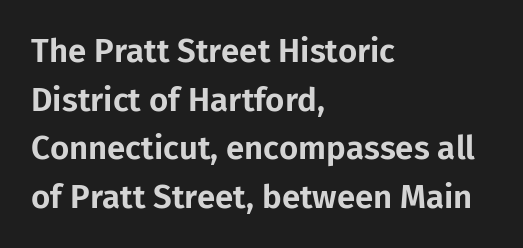
Q: Is the text italic (slanted)? A: No, it is upright.
Q: Is the typeface a serif or a sans-serif typeface? A: Sans-serif.
Q: Is the text underlined? A: No.
Q: How is the paragraph aligned? A: Left-aligned.
Q: Is the spacing between letters normal or unusually wide? A: Normal.
Q: Is the spacing between lines tight, normal or loose? A: Normal.
Q: Width (condensed, normal, or wide)? A: Normal.
Q: Stroke contrast? A: Low.
Q: x-height? A: Medium.
Q: Monospaced? A: No.
